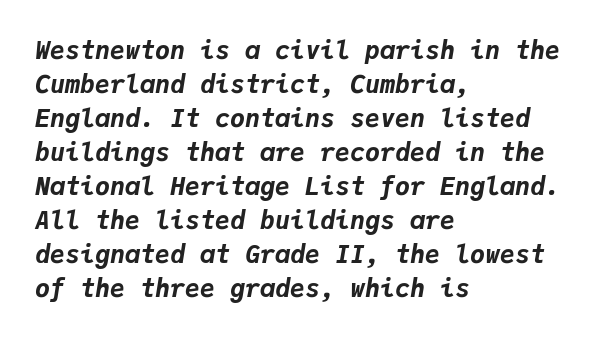
Q: Is the text bold? A: Yes.
Q: Is the text italic (slanted)? A: Yes, it leans right by about 9 degrees.
Q: Is the text underlined? A: No.
Q: How is the paragraph aligned? A: Left-aligned.
Q: Is the spacing between letters normal or unusually wide? A: Normal.
Q: Is the spacing between lines tight, normal or loose? A: Normal.
